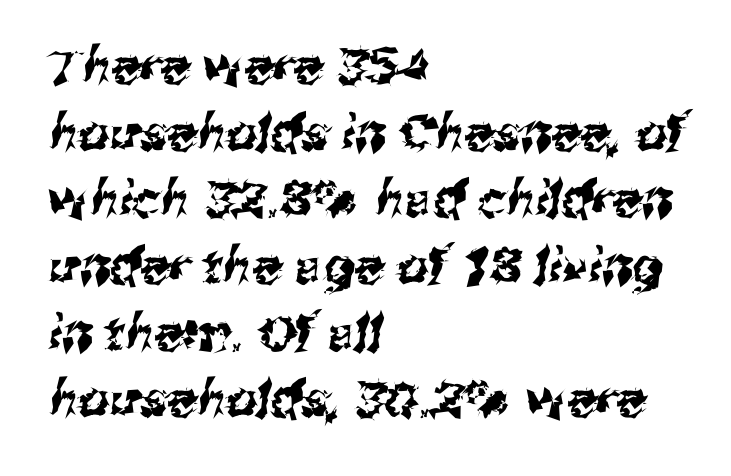
The image shows 49 px sans-serif type; set left-aligned, normal line spacing (1.36x), normal letter spacing, not underlined; medium stroke contrast and a medium x-height.
